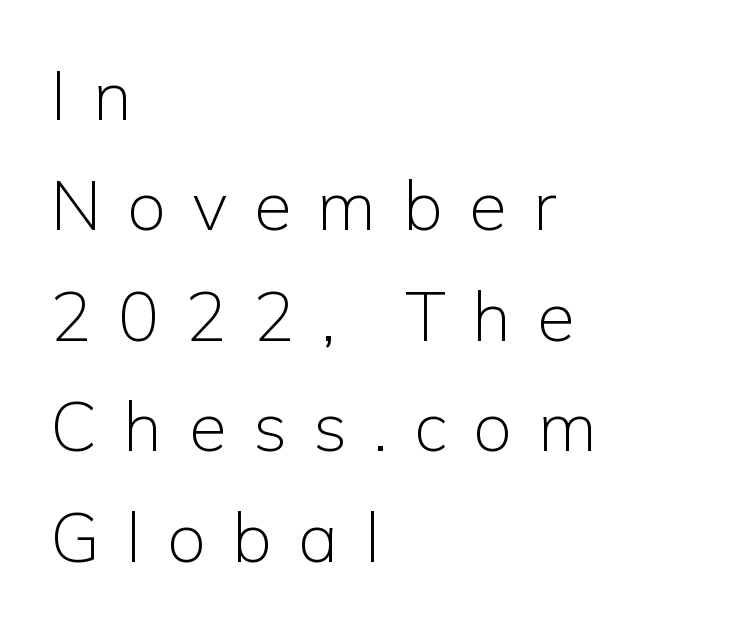
Q: Is the text bold? A: No.
Q: Is the text italic (slanted)? A: No, it is upright.
Q: Is the typeface a serif or a sans-serif typeface? A: Sans-serif.
Q: Is the text underlined? A: No.
Q: How is the paragraph aligned? A: Left-aligned.
Q: Is the spacing between letters normal or unusually wide? A: Unusually wide.
Q: Is the spacing between lines tight, normal or loose? A: Normal.
Q: Width (condensed, normal, or wide)? A: Normal.
Q: Stroke contrast? A: Low.
Q: x-height? A: Medium.
Q: Monospaced? A: No.
